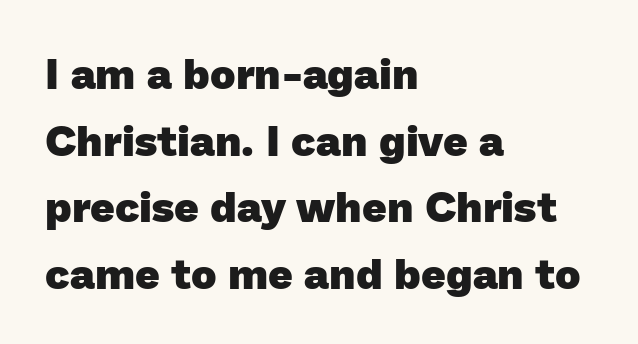
The image shows 43 px heavy sans-serif type; set left-aligned, normal line spacing (1.55x), normal letter spacing, not underlined; low stroke contrast and a medium x-height.
